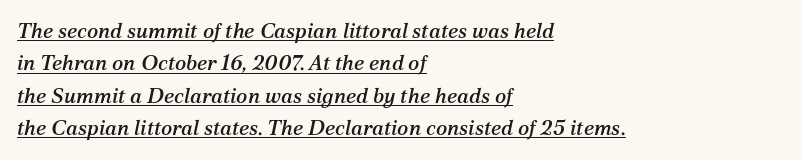
The image shows 21 px text type, italic (leaning right); set left-aligned, normal line spacing (1.54x), normal letter spacing, underlined.
